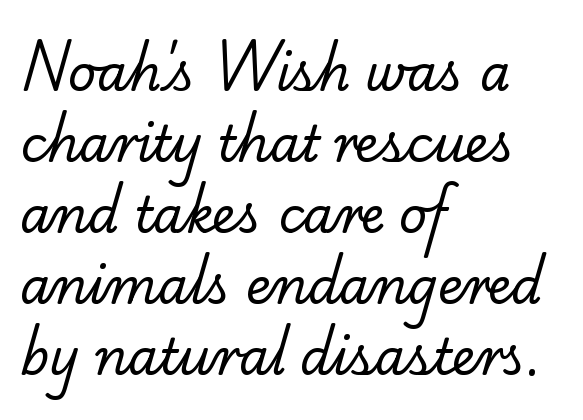
You could not count columns in this text — the font is proportionally spaced. The setting favours the left margin, as ordinary paragraphs usually do. Notice how descenders clear the ascenders below comfortably — that's standard leading. The string is rendered with underlining switched off.
